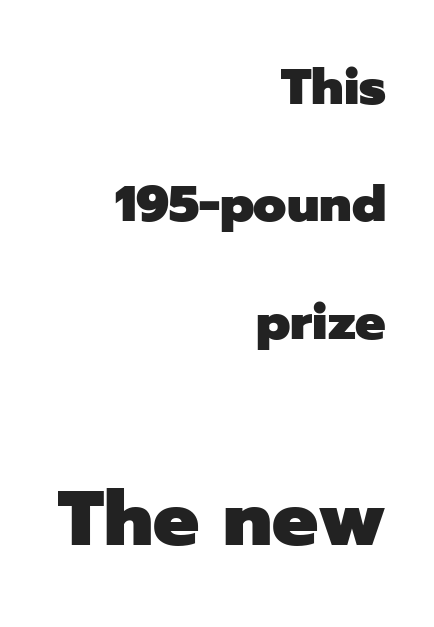
The image shows 77 px heavy sans-serif type, upright; set right-aligned, loose line spacing (2.3x), normal letter spacing, not underlined; the second (bottom) block is 1.51x larger; low stroke contrast and a medium x-height.
